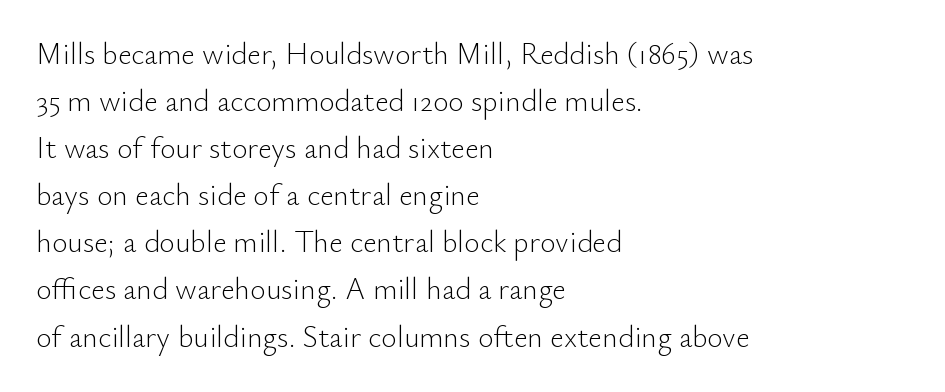
Q: Is the text bold? A: No.
Q: Is the text italic (slanted)? A: No, it is upright.
Q: Is the typeface a serif or a sans-serif typeface? A: Sans-serif.
Q: Is the text underlined? A: No.
Q: How is the paragraph aligned? A: Left-aligned.
Q: Is the spacing between letters normal or unusually wide? A: Normal.
Q: Is the spacing between lines tight, normal or loose? A: Normal.
Q: Width (condensed, normal, or wide)? A: Normal.
Q: Stroke contrast? A: Low.
Q: x-height? A: Small.
Q: Monospaced? A: No.
